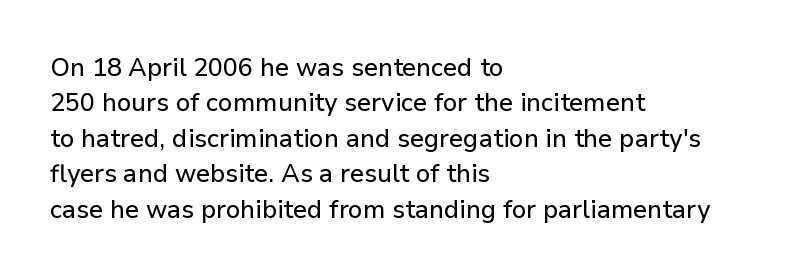
Q: Is the text italic (slanted)? A: No, it is upright.
Q: Is the text underlined? A: No.
Q: How is the paragraph aligned? A: Left-aligned.
Q: Is the spacing between letters normal or unusually wide? A: Normal.
Q: Is the spacing between lines tight, normal or loose? A: Normal.
